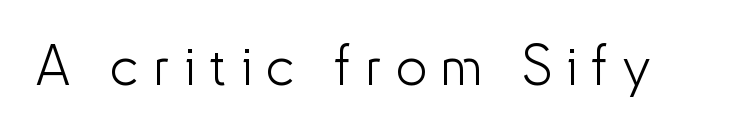
{"serif": "no", "italic": "no", "bold": "no", "weight": "light", "width": "normal", "stroke_contrast": "low", "x_height": "small", "monospaced": "no", "underline": "no", "letter_spacing": "wide", "letter_spacing_em": 0.25, "glyph_px": 56}
